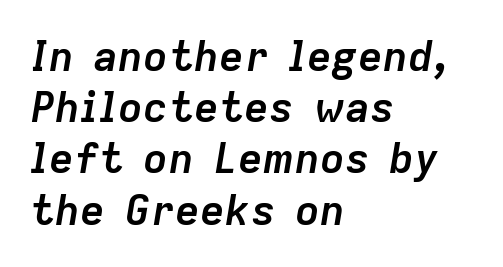
This sample uses an oblique cut, with every glyph tilted off the vertical. The string is rendered with underlining switched off. Proportional: the letters do not fall into vertical columns. Letter spacing: default. Caption: multi-line text, flush left, ragged right.
